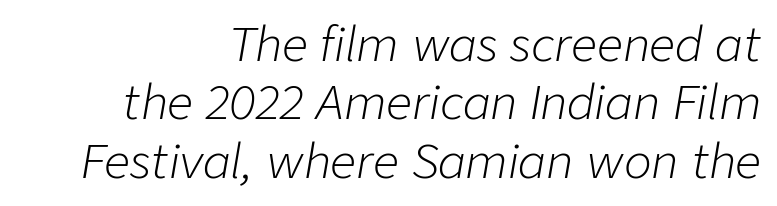
{"italic": "yes", "lean": "right", "slant_degrees": 9, "bold": "no", "weight": "light", "width": "normal", "stroke_contrast": "low", "x_height": "medium", "monospaced": "no", "underline": "no", "align": "right", "line_spacing": "normal", "line_spacing_ratio": 1.27, "letter_spacing": "normal", "letter_spacing_em": 0.0, "glyph_px": 46}
